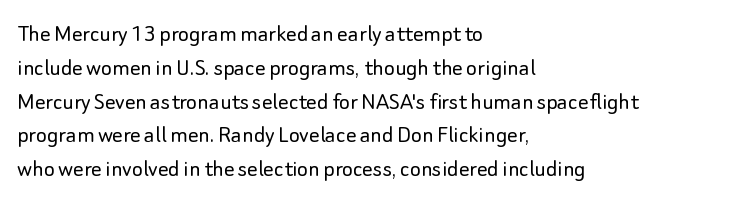
Q: Is the text bold? A: No.
Q: Is the text italic (slanted)? A: No, it is upright.
Q: Is the text underlined? A: No.
Q: How is the paragraph aligned? A: Left-aligned.
Q: Is the spacing between letters normal or unusually wide? A: Normal.
Q: Is the spacing between lines tight, normal or loose? A: Normal.
